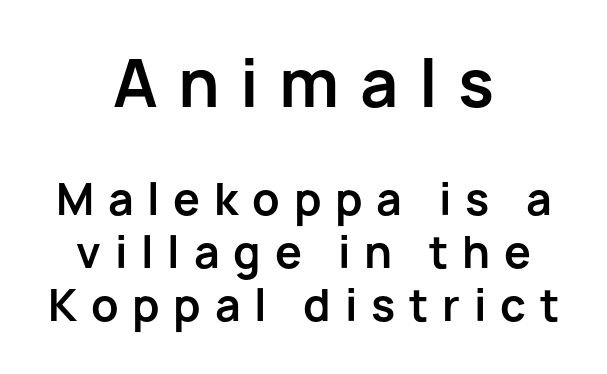
{"serif": "no", "italic": "no", "bold": "yes", "weight": "bold", "width": "normal", "stroke_contrast": "low", "x_height": "medium", "monospaced": "no", "underline": "no", "align": "center", "line_spacing_ratio": 1.23, "letter_spacing": "wide", "letter_spacing_em": 0.32, "larger_block": "first", "size_ratio": 1.49, "glyph_px": 64}
